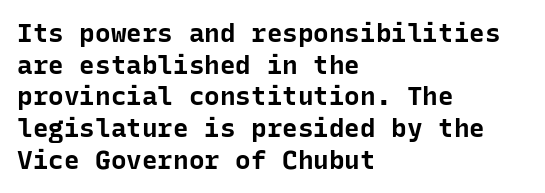
Q: Is the text bold? A: Yes.
Q: Is the text italic (slanted)? A: No, it is upright.
Q: Is the text underlined? A: No.
Q: How is the paragraph aligned? A: Left-aligned.
Q: Is the spacing between letters normal or unusually wide? A: Normal.
